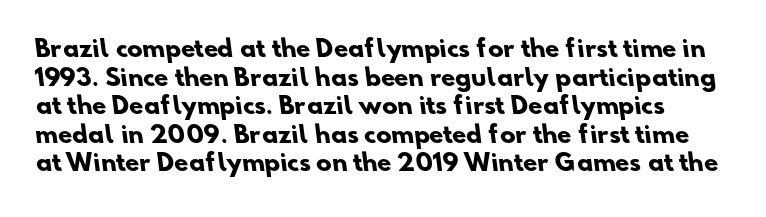
The image shows 23 px bold type; set line spacing 1.24x, normal letter spacing, not underlined.
